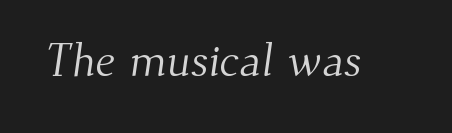
The image shows 46 px light serif type; set normal letter spacing, not underlined; medium stroke contrast and a small x-height.
